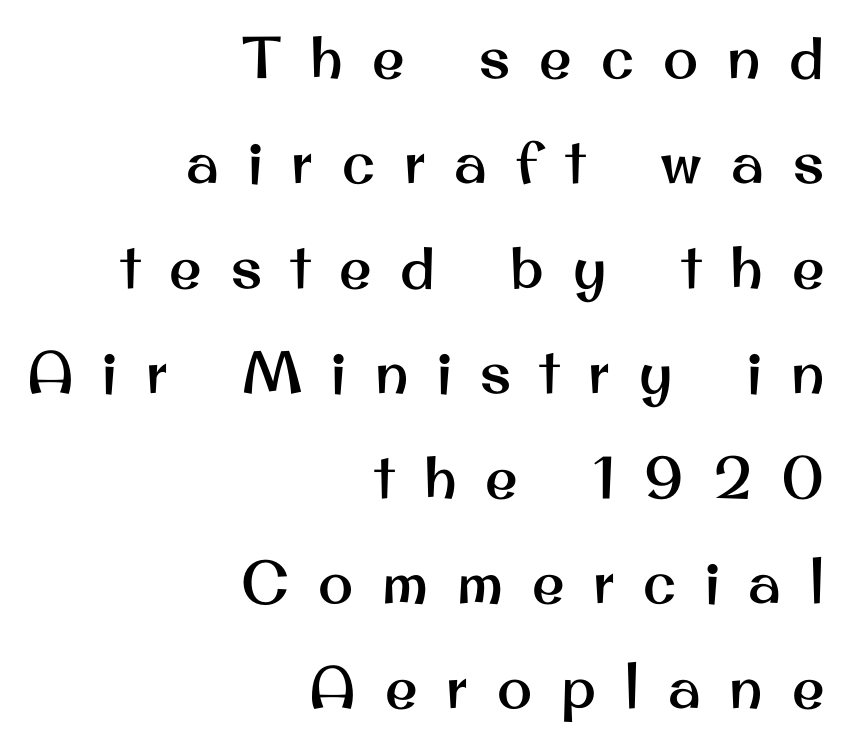
{"serif": "no", "italic": "no", "width": "normal", "stroke_contrast": "medium", "x_height": "small", "monospaced": "no", "underline": "no", "align": "right", "line_spacing_ratio": 1.78, "letter_spacing": "wide", "letter_spacing_em": 0.49, "glyph_px": 59}
